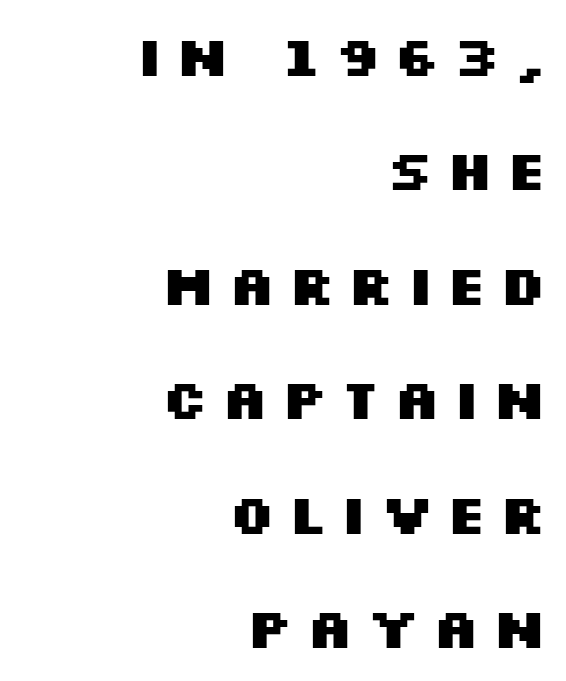
{"serif": "no", "italic": "no", "bold": "yes", "weight": "heavy", "width": "wide", "stroke_contrast": "medium", "x_height": "large", "monospaced": "no", "underline": "no", "align": "right", "line_spacing": "loose", "line_spacing_ratio": 2.08, "letter_spacing": "wide", "letter_spacing_em": 0.21, "glyph_px": 55}
